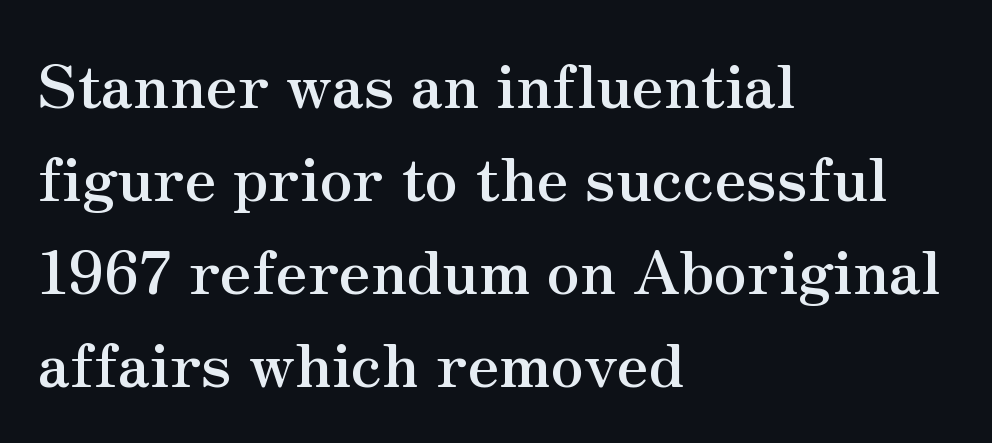
Q: Is the text bold? A: Yes.
Q: Is the text italic (slanted)? A: No, it is upright.
Q: Is the typeface a serif or a sans-serif typeface? A: Serif.
Q: Is the text underlined? A: No.
Q: How is the paragraph aligned? A: Left-aligned.
Q: Is the spacing between letters normal or unusually wide? A: Normal.
Q: Is the spacing between lines tight, normal or loose? A: Normal.
Q: Width (condensed, normal, or wide)? A: Normal.
Q: Stroke contrast? A: Medium.
Q: x-height? A: Small.
Q: Monospaced? A: No.
